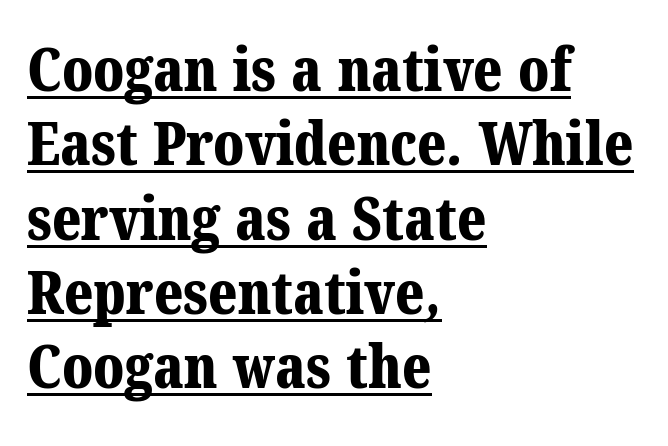
{"serif": "yes", "bold": "yes", "weight": "bold", "width": "normal", "stroke_contrast": "medium", "x_height": "medium", "monospaced": "no", "underline": "yes", "align": "left", "line_spacing": "normal", "line_spacing_ratio": 1.26, "letter_spacing": "normal", "letter_spacing_em": 0.0, "glyph_px": 59}
